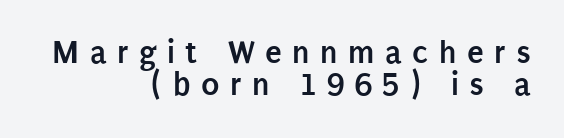
The image shows 34 px semibold, condensed sans-serif type, upright; set right-aligned, tight line spacing (0.95x), unusually wide letter spacing (+0.31 em), not underlined; low stroke contrast and a large x-height.
